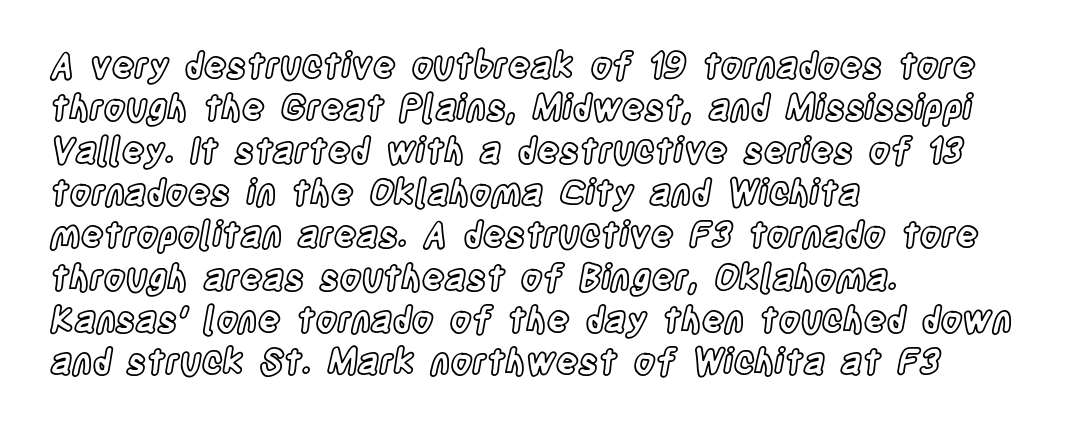
The image shows 35 px condensed type; set left-aligned, line spacing 1.21x, normal letter spacing, not underlined; a large x-height.
